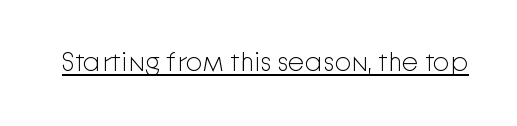
Vertical stems look standard width or narrower in stroke. This sample carries an underscore along the baseline area. Notice how the stems are strictly vertical — no italics here. Spacing between characters is what you'd get straight out of the box.
